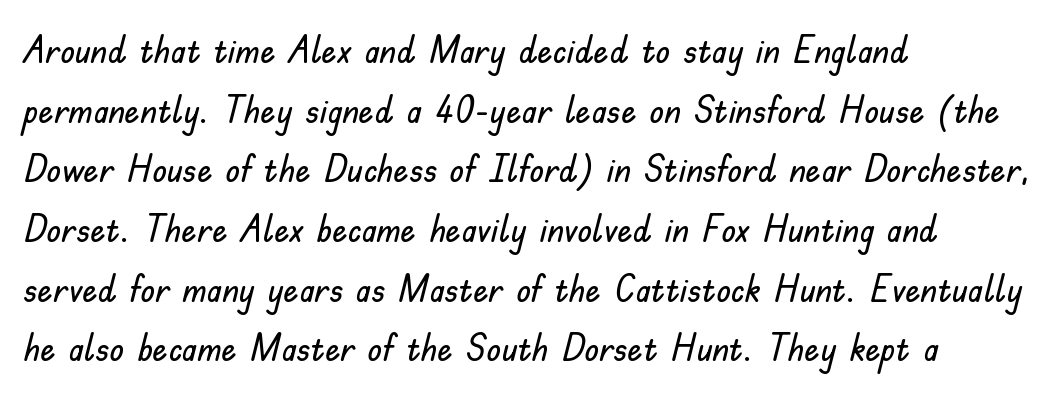
The image shows 38 px sans-serif type; set left-aligned, normal line spacing (1.57x), normal letter spacing, not underlined; low stroke contrast and a small x-height.
